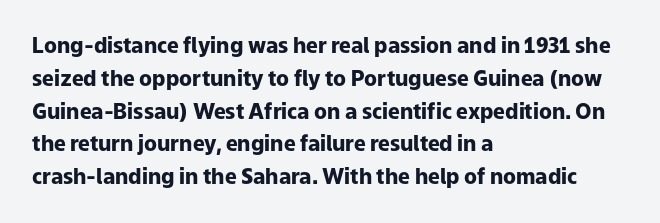
{"italic": "no", "bold": "yes", "underline": "no", "align": "left", "line_spacing": "normal", "line_spacing_ratio": 1.56, "letter_spacing": "normal", "letter_spacing_em": 0.0, "glyph_px": 21}
